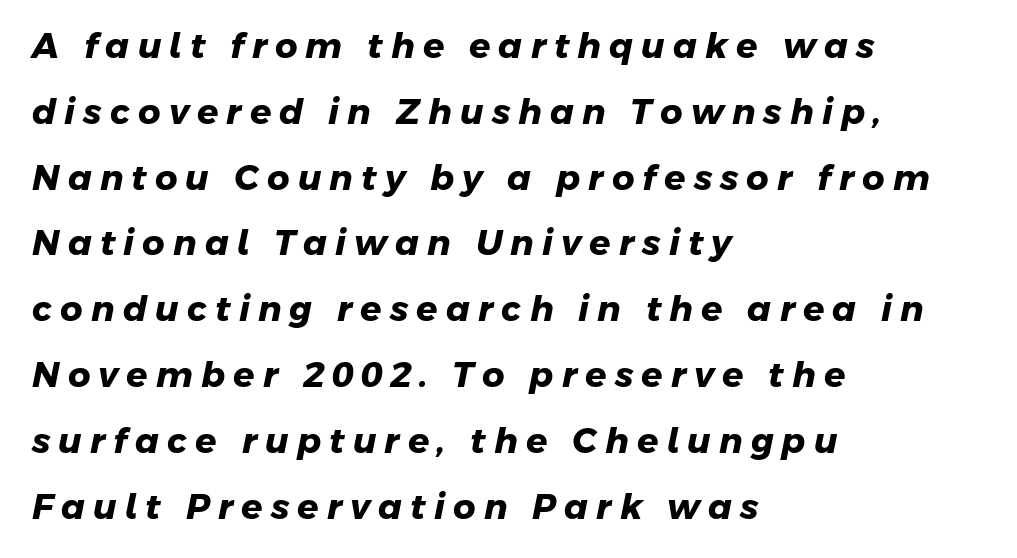
{"serif": "no", "bold": "yes", "weight": "heavy", "width": "normal", "stroke_contrast": "low", "x_height": "medium", "monospaced": "no", "underline": "no", "align": "left", "line_spacing_ratio": 1.88, "letter_spacing": "wide", "letter_spacing_em": 0.23, "glyph_px": 35}
